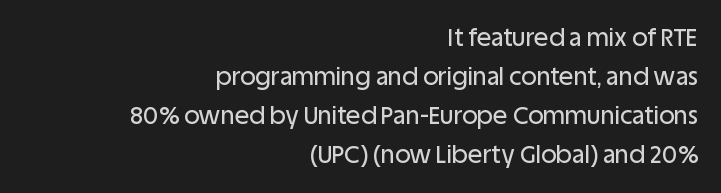
The image shows 24 px text type, upright; set right-aligned, normal line spacing (1.63x), normal letter spacing, not underlined.
